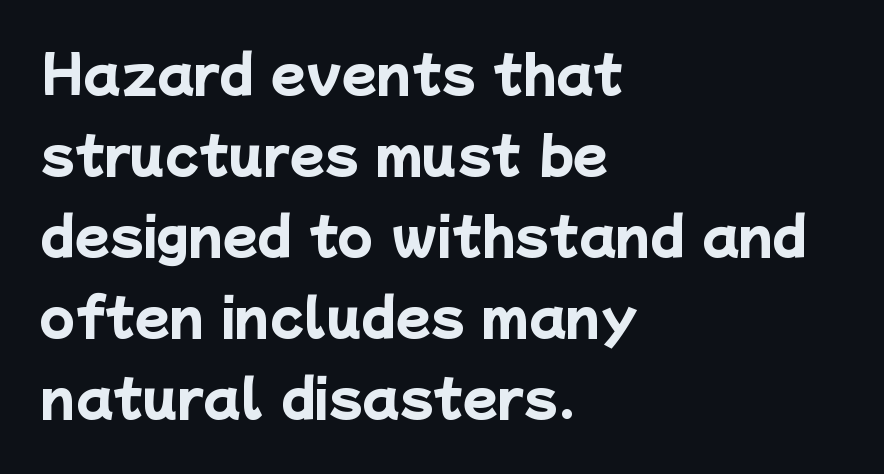
Q: Is the text bold? A: Yes.
Q: Is the typeface a serif or a sans-serif typeface? A: Sans-serif.
Q: Is the text underlined? A: No.
Q: How is the paragraph aligned? A: Left-aligned.
Q: Is the spacing between letters normal or unusually wide? A: Normal.
Q: Is the spacing between lines tight, normal or loose? A: Normal.
Q: Width (condensed, normal, or wide)? A: Normal.
Q: Stroke contrast? A: Low.
Q: x-height? A: Medium.
Q: Monospaced? A: No.
